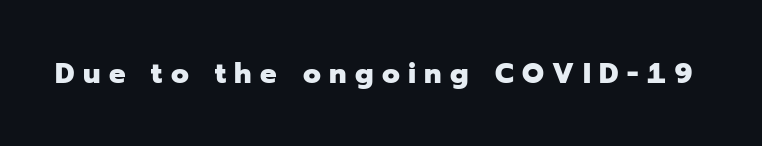
{"serif": "no", "italic": "no", "bold": "yes", "weight": "heavy", "width": "normal", "stroke_contrast": "low", "x_height": "medium", "monospaced": "no", "underline": "no", "letter_spacing": "wide", "letter_spacing_em": 0.29, "glyph_px": 29}
